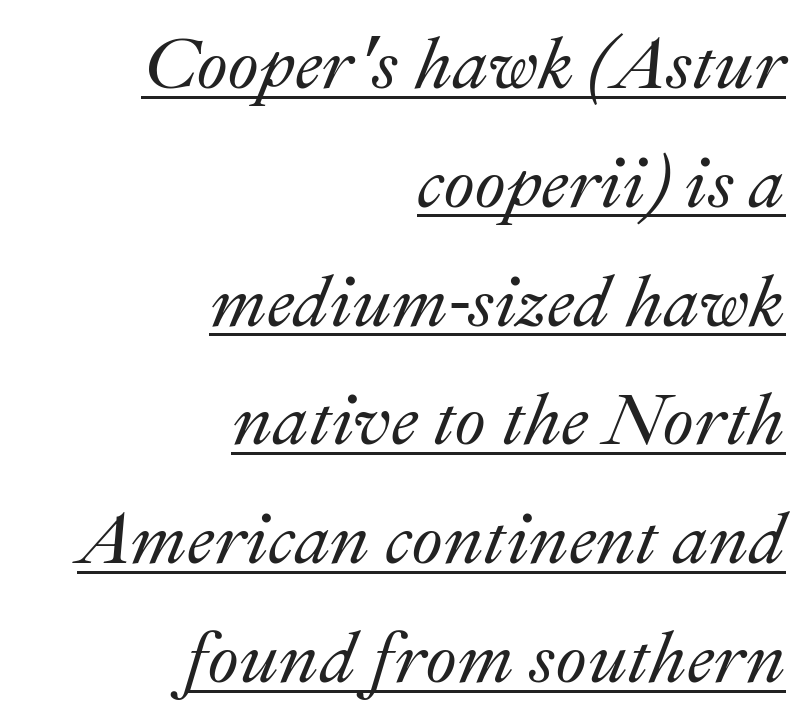
The image shows 72 px text type, italic (leaning right); set right-aligned, normal line spacing (1.65x), normal letter spacing, underlined; medium stroke contrast and a small x-height.
